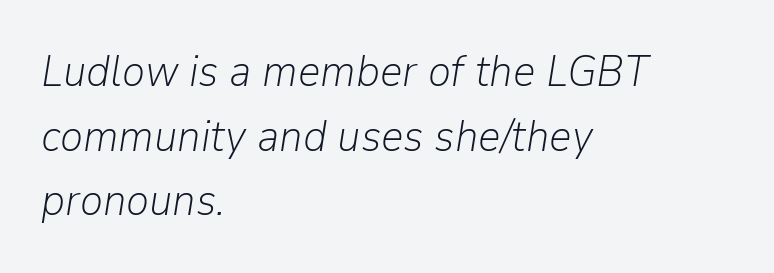
{"italic": "yes", "lean": "right", "slant_degrees": 9, "bold": "no", "weight": "light", "width": "normal", "stroke_contrast": "low", "x_height": "medium", "monospaced": "no", "underline": "no", "align": "left", "line_spacing": "normal", "line_spacing_ratio": 1.47, "letter_spacing": "normal", "letter_spacing_em": 0.0, "glyph_px": 44}
